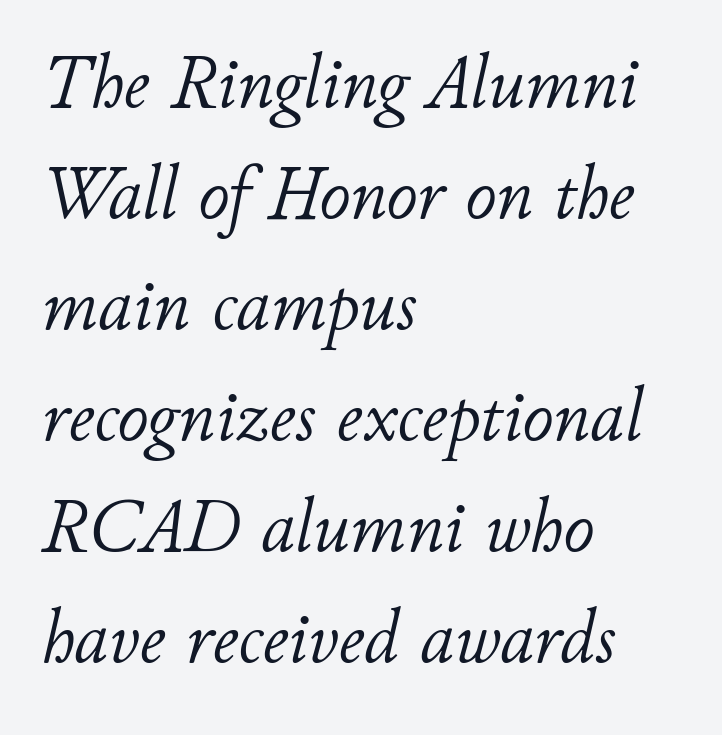
{"italic": "yes", "lean": "right", "slant_degrees": 11, "bold": "no", "weight": "light", "width": "normal", "stroke_contrast": "low", "x_height": "small", "monospaced": "no", "underline": "no", "align": "left", "line_spacing": "normal", "line_spacing_ratio": 1.46, "letter_spacing": "normal", "letter_spacing_em": 0.0, "glyph_px": 76}
